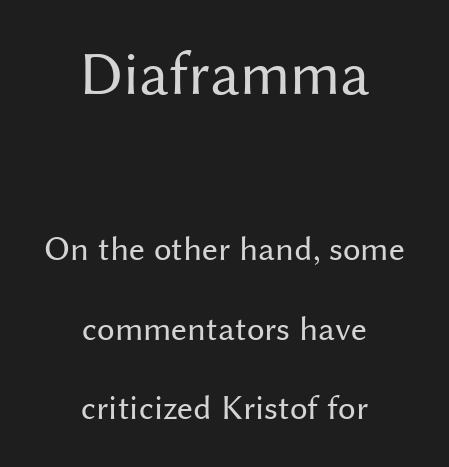
{"serif": "no", "italic": "no", "bold": "no", "weight": "regular", "width": "normal", "stroke_contrast": "medium", "x_height": "medium", "monospaced": "no", "underline": "no", "align": "center", "line_spacing": "loose", "line_spacing_ratio": 2.27, "letter_spacing": "normal", "letter_spacing_em": 0.0, "larger_block": "first", "size_ratio": 1.77, "glyph_px": 62}
